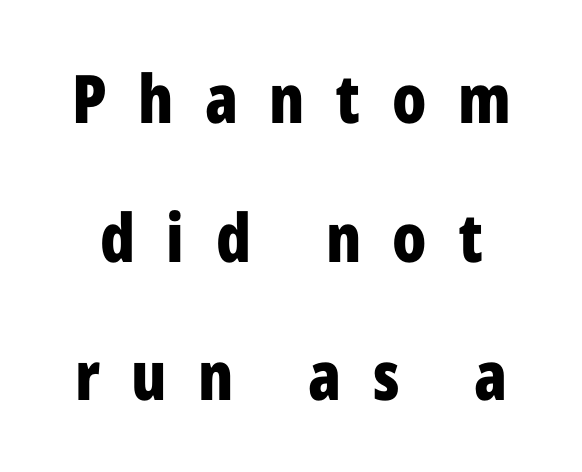
{"serif": "no", "italic": "no", "bold": "yes", "weight": "bold", "width": "condensed", "stroke_contrast": "low", "x_height": "medium", "monospaced": "no", "underline": "no", "line_spacing": "loose", "line_spacing_ratio": 2.07, "letter_spacing": "wide", "letter_spacing_em": 0.47, "glyph_px": 67}
